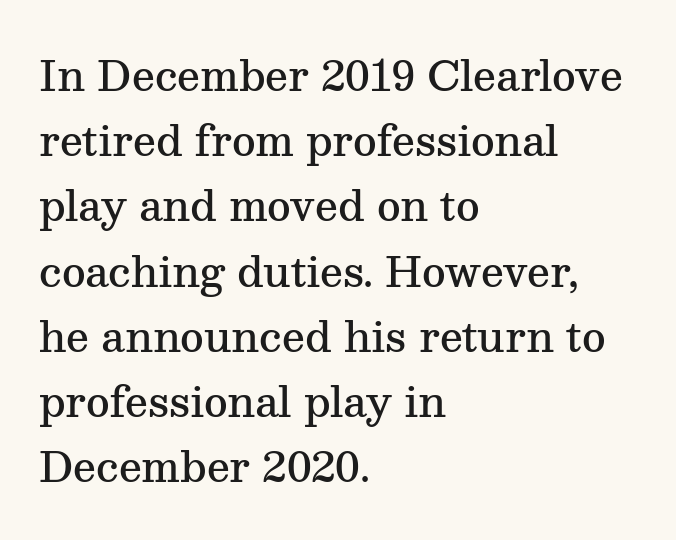
The image shows 41 px semibold serif type, upright; set left-aligned, normal line spacing (1.59x), normal letter spacing, not underlined; medium stroke contrast and a medium x-height.
